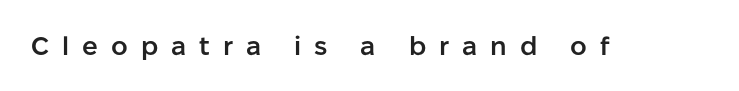
{"italic": "no", "bold": "semi", "underline": "no", "letter_spacing": "wide", "letter_spacing_em": 0.5, "glyph_px": 26}
